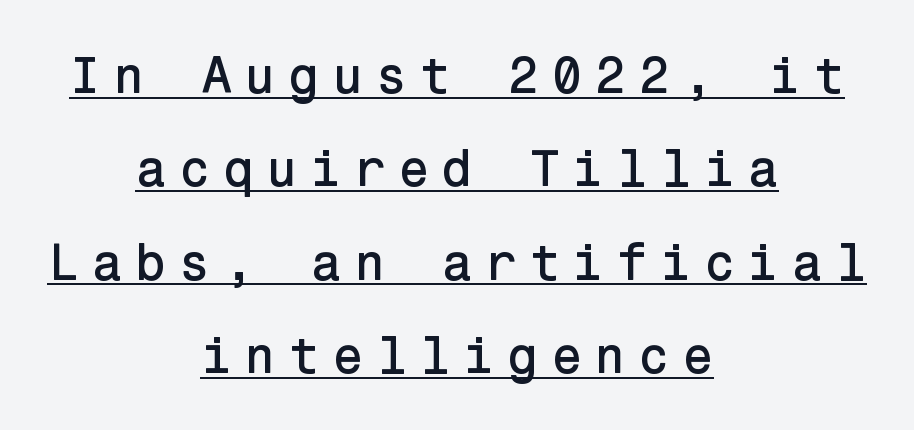
{"serif": "no", "italic": "no", "width": "normal", "stroke_contrast": "low", "x_height": "medium", "underline": "yes", "align": "center", "line_spacing_ratio": 1.83, "letter_spacing": "wide", "letter_spacing_em": 0.24, "glyph_px": 51}
